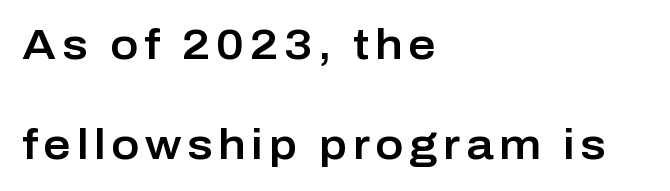
{"serif": "no", "italic": "no", "width": "normal", "stroke_contrast": "low", "x_height": "medium", "monospaced": "no", "underline": "no", "align": "left", "line_spacing": "loose", "line_spacing_ratio": 2.39, "glyph_px": 42}
